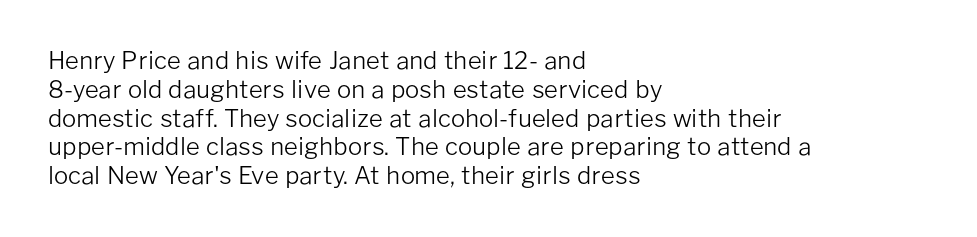
Q: Is the text bold? A: No.
Q: Is the text italic (slanted)? A: No, it is upright.
Q: Is the text underlined? A: No.
Q: How is the paragraph aligned? A: Left-aligned.
Q: Is the spacing between letters normal or unusually wide? A: Normal.
